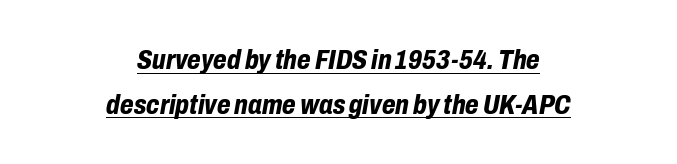
The whole block is typeset with a tilt. Whoever set this chose a conventional vertical rhythm. Notice how a bar underscores the lettering throughout. The sample has been set heavy, in full bold. The passage shown has conventional tracking throughout. Note the varied advance widths — an 'i' is clearly narrower than an 'm'.
